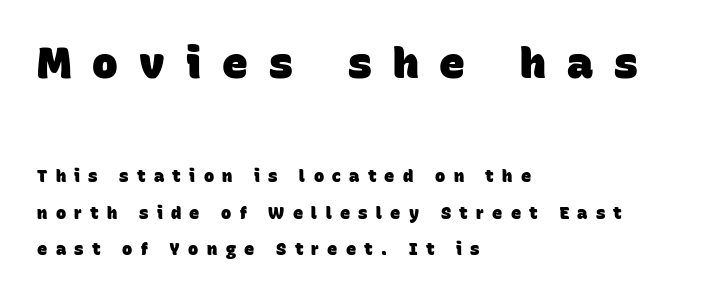
{"serif": "no", "bold": "yes", "weight": "heavy", "width": "normal", "stroke_contrast": "low", "x_height": "large", "monospaced": "no", "underline": "no", "align": "left", "line_spacing": "loose", "line_spacing_ratio": 2.17, "letter_spacing": "wide", "letter_spacing_em": 0.49, "larger_block": "first", "size_ratio": 2.53, "glyph_px": 43}
